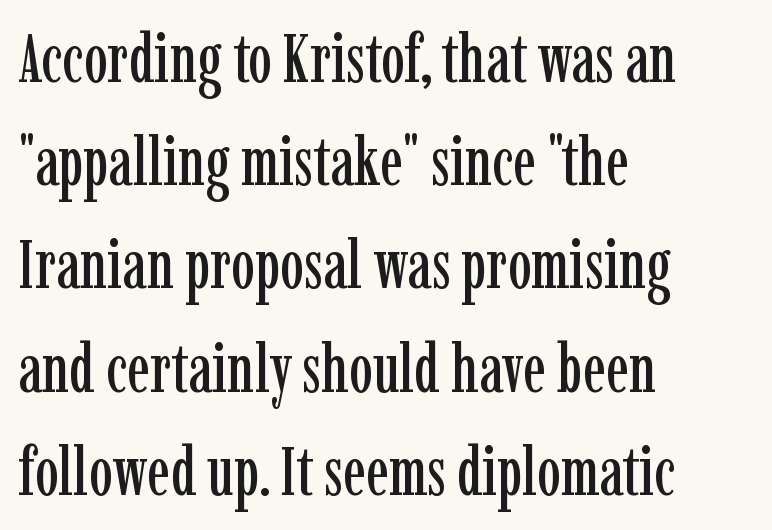
Q: Is the text italic (slanted)? A: No, it is upright.
Q: Is the typeface a serif or a sans-serif typeface? A: Serif.
Q: Is the text underlined? A: No.
Q: How is the paragraph aligned? A: Left-aligned.
Q: Is the spacing between letters normal or unusually wide? A: Normal.
Q: Is the spacing between lines tight, normal or loose? A: Normal.
Q: Width (condensed, normal, or wide)? A: Condensed.
Q: Stroke contrast? A: Low.
Q: x-height? A: Medium.
Q: Monospaced? A: No.
